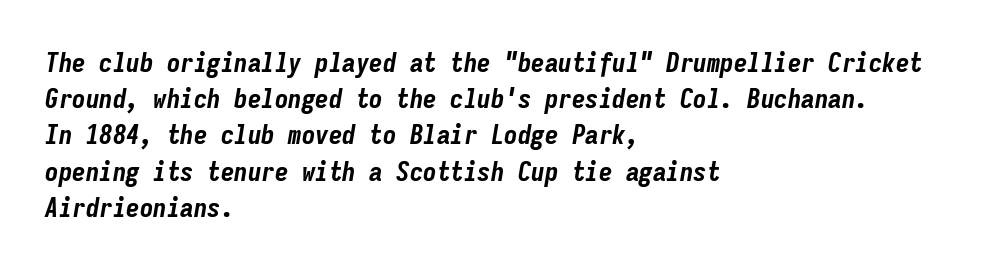
{"italic": "yes", "lean": "right", "slant_degrees": 9, "bold": "yes", "underline": "no", "align": "left", "line_spacing": "normal", "line_spacing_ratio": 1.34, "letter_spacing": "normal", "letter_spacing_em": 0.0, "glyph_px": 27}
